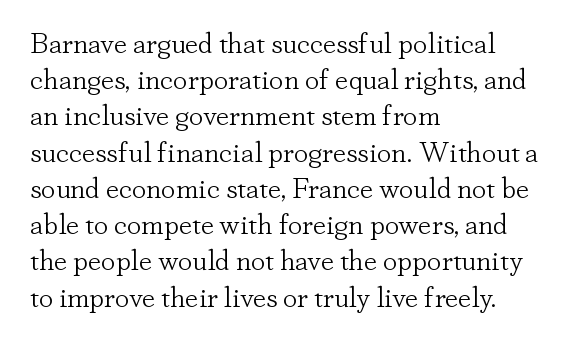
A quiet, ordinary-to-light weight characterises the typeface. The rendering keeps characters at their native spacing. Line spacing here is normal. This sample has the flowing, uneven cadence of proportional lettering. A student would call this left alignment; a typographer would say flush left, rag right.
